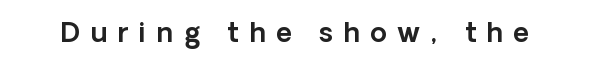
{"italic": "no", "underline": "no", "letter_spacing": "wide", "letter_spacing_em": 0.39, "glyph_px": 27}
